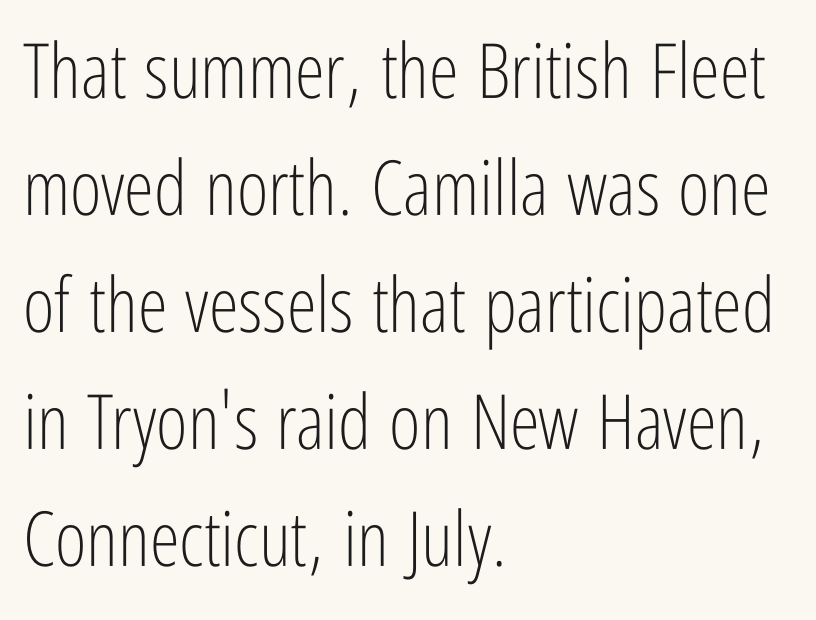
Rows of type keep a routine distance in the vertical direction. You could not count columns in this text — the font is proportionally spaced. The lines in this sample share a left origin and differ only in where they stop. The specimen reads as upright at a glance.
